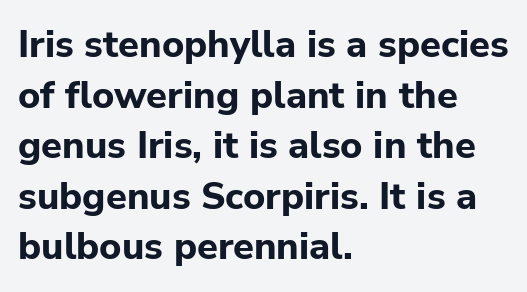
{"serif": "no", "italic": "no", "bold": "yes", "weight": "bold", "width": "normal", "stroke_contrast": "low", "x_height": "medium", "monospaced": "no", "underline": "no", "align": "left", "line_spacing": "normal", "line_spacing_ratio": 1.33, "letter_spacing": "normal", "letter_spacing_em": 0.0, "glyph_px": 38}
